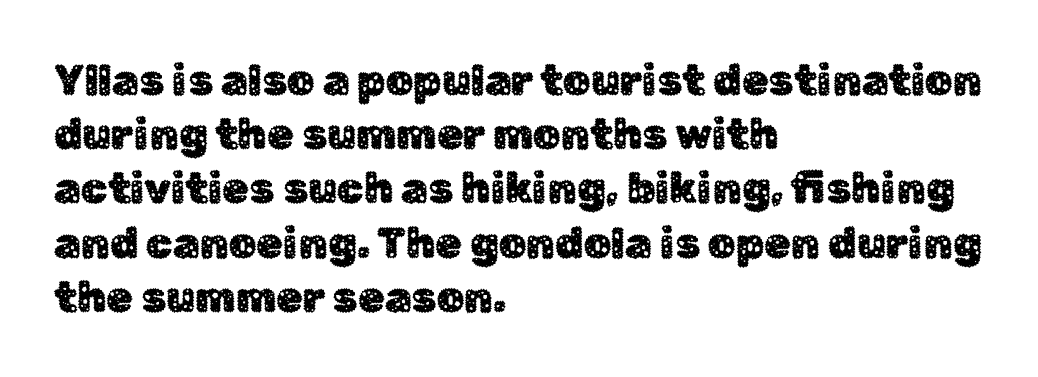
{"serif": "no", "italic": "no", "width": "normal", "stroke_contrast": "low", "x_height": "medium", "monospaced": "no", "underline": "no", "align": "left", "line_spacing": "normal", "line_spacing_ratio": 1.26, "letter_spacing": "normal", "letter_spacing_em": 0.0, "glyph_px": 43}
